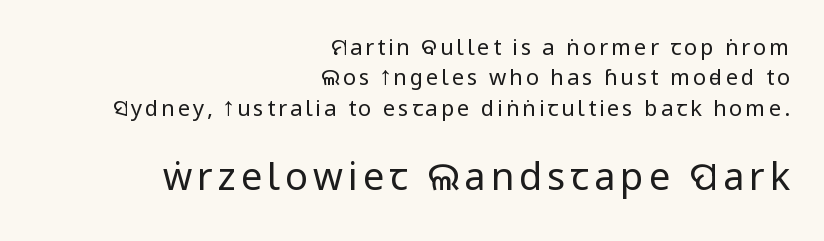
The image shows 38 px regular-weight, condensed sans-serif type, upright; set right-aligned, normal line spacing (1.38x), not underlined; the second (bottom) block is 1.73x larger; low stroke contrast.
